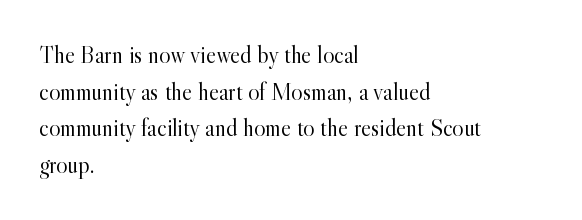
{"italic": "no", "bold": "no", "underline": "no", "align": "left", "line_spacing": "normal", "line_spacing_ratio": 1.53, "letter_spacing": "normal", "letter_spacing_em": 0.0, "glyph_px": 24}
